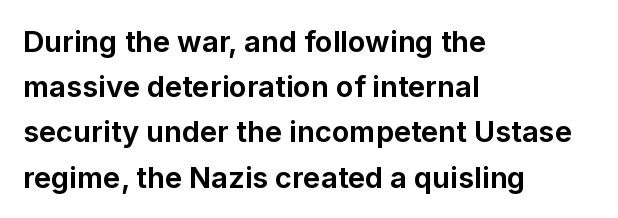
The letters advance in unequal steps, a hallmark of proportional type. The face used here has the dense, thick strokes of a bold. A normal amount of white space separates one row of letters from the next. No italicization has been applied; the sample stays upright. A typesetter would call this zero additional tracking. The gap between lines stays unmarked.
